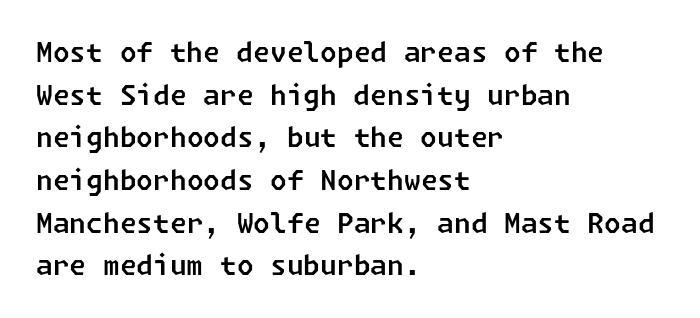
Q: Is the text underlined? A: No.
Q: How is the paragraph aligned? A: Left-aligned.
Q: Is the spacing between letters normal or unusually wide? A: Normal.
Q: Is the spacing between lines tight, normal or loose? A: Normal.
